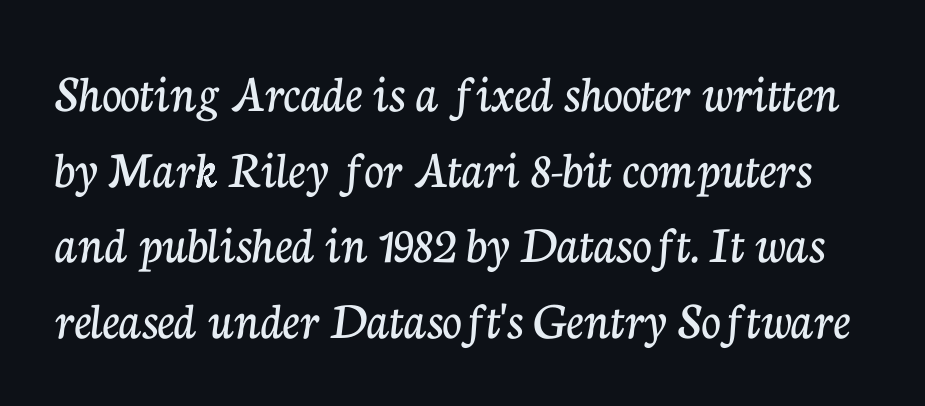
Q: Is the text italic (slanted)? A: Yes.
Q: Is the typeface a serif or a sans-serif typeface? A: Serif.
Q: Is the text underlined? A: No.
Q: Is the spacing between letters normal or unusually wide? A: Normal.
Q: Is the spacing between lines tight, normal or loose? A: Normal.
Q: Width (condensed, normal, or wide)? A: Normal.
Q: Stroke contrast? A: Low.
Q: x-height? A: Medium.
Q: Monospaced? A: No.
